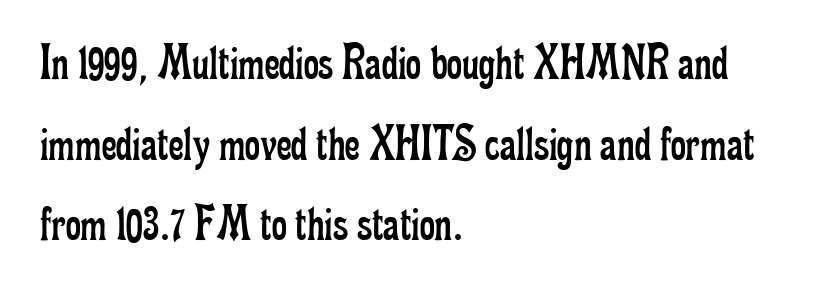
The image shows 52 px regular-weight, condensed serif type, upright; set left-aligned, normal line spacing (1.55x), normal letter spacing, not underlined; low stroke contrast and a small x-height.
